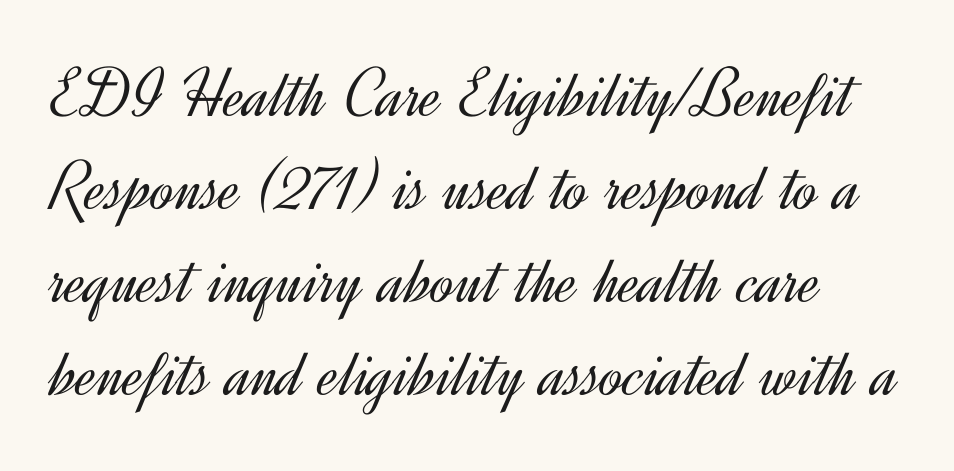
The image shows 71 px light sans-serif type; set normal line spacing (1.31x), normal letter spacing, not underlined; a small x-height.
